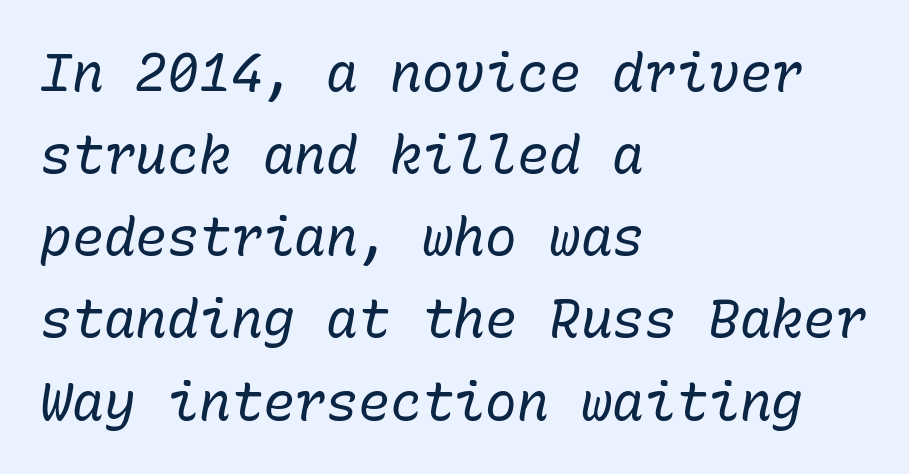
Q: Is the text bold? A: No.
Q: Is the text italic (slanted)? A: Yes, it leans right by about 10 degrees.
Q: Is the text underlined? A: No.
Q: How is the paragraph aligned? A: Left-aligned.
Q: Is the spacing between letters normal or unusually wide? A: Normal.
Q: Is the spacing between lines tight, normal or loose? A: Normal.
Q: Width (condensed, normal, or wide)? A: Normal.
Q: Stroke contrast? A: Low.
Q: x-height? A: Medium.
Q: Monospaced? A: Yes.
